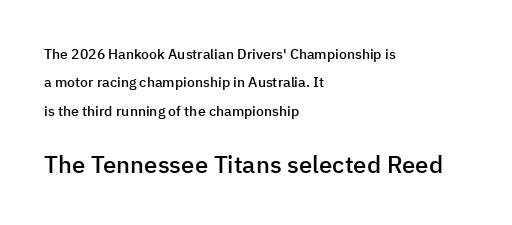
Rule under the text: the space is simply empty. This is the in-between weight designers call semibold or demi. The designer dialed line spacing up above the default. Glyph-to-glyph distance matches everyday printed text. The type sits square on the baseline with zero lean.
